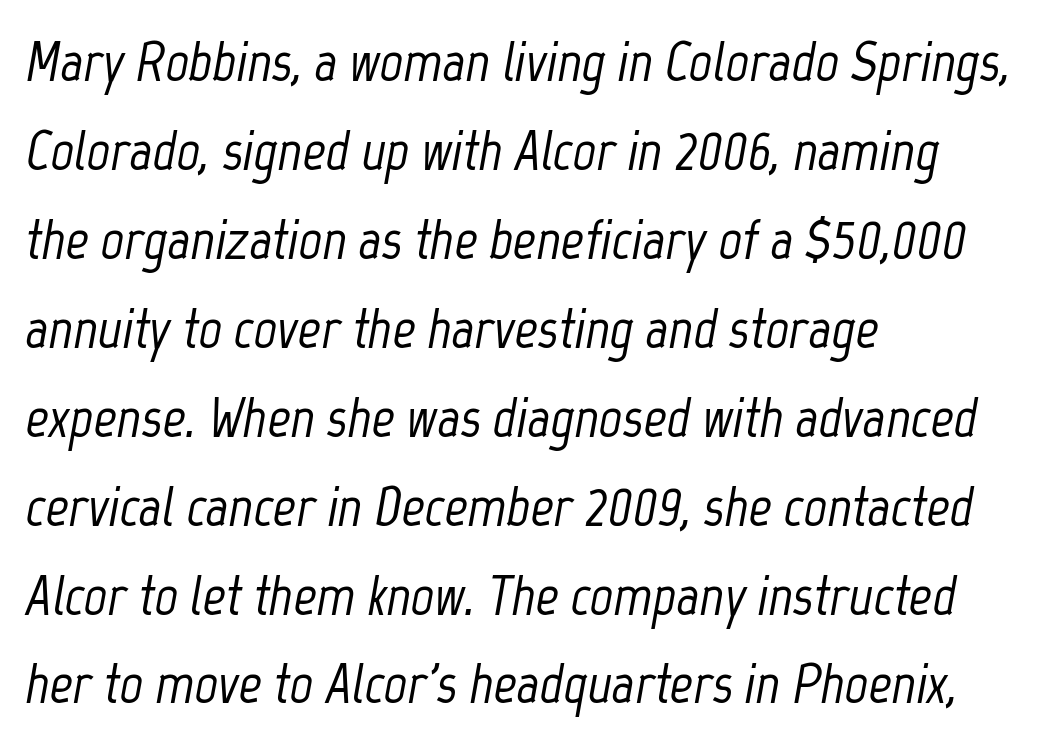
{"italic": "yes", "lean": "right", "slant_degrees": 12, "width": "condensed", "stroke_contrast": "low", "x_height": "medium", "monospaced": "no", "underline": "no", "align": "left", "line_spacing": "normal", "line_spacing_ratio": 1.56, "letter_spacing": "normal", "letter_spacing_em": 0.0, "glyph_px": 57}
